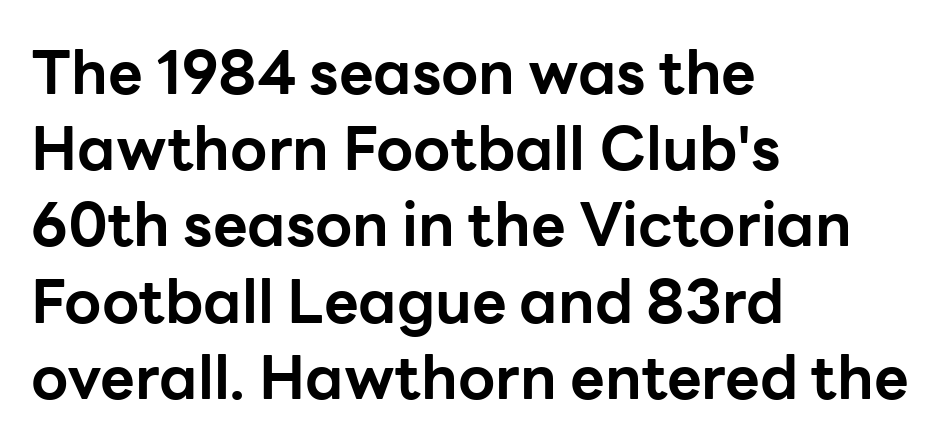
Interline gaps are of average width in this sample. Ordinary non-slanted type is in use. How heavy is the stroke? Heavy — this is a bold. A bare baseline throughout the passage. Compared with typical body copy, the letter spacing here is the same.
